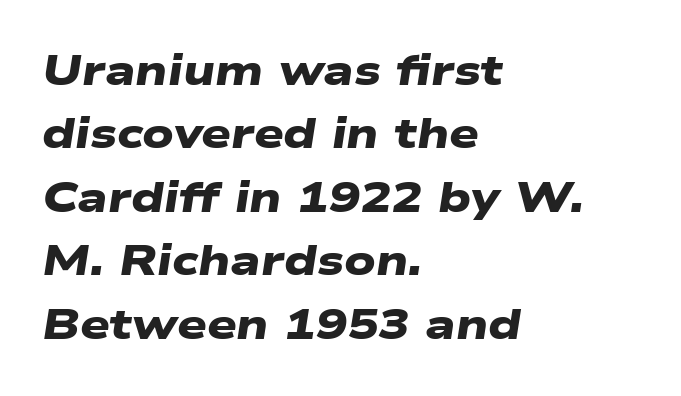
The image shows 42 px heavy, wide sans-serif type; set left-aligned, normal line spacing (1.51x), normal letter spacing, not underlined; low stroke contrast and a medium x-height.
